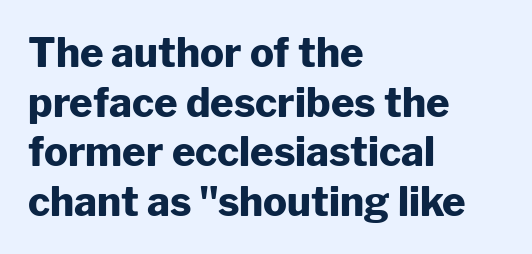
The foot of each line stays bare and open. Style check: upright. A dark, heavy texture on the line: the type is bold. Short and long lines alike share a common starting point at left.
